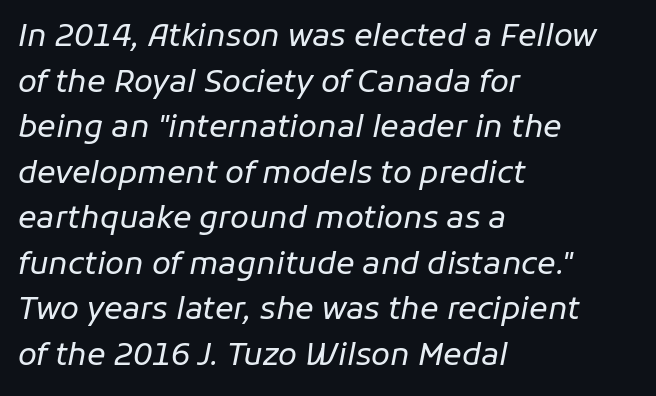
The image shows 31 px regular-weight type, italic (leaning right); set left-aligned, normal line spacing (1.47x), normal letter spacing, not underlined; low stroke contrast and a medium x-height.
